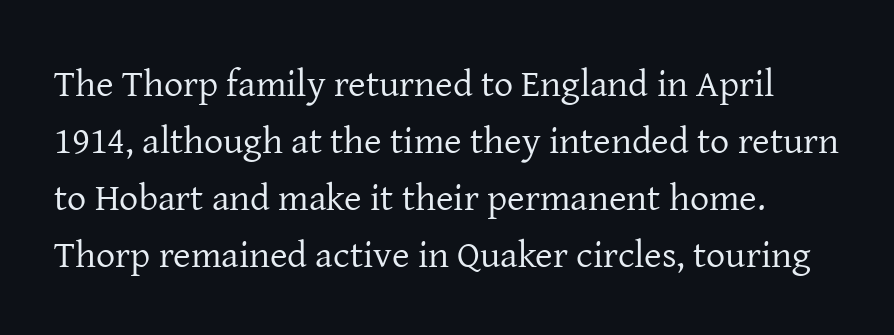
The image shows 38 px regular-weight serif type, upright; set normal line spacing (1.5x), normal letter spacing, not underlined; low stroke contrast and a medium x-height.
